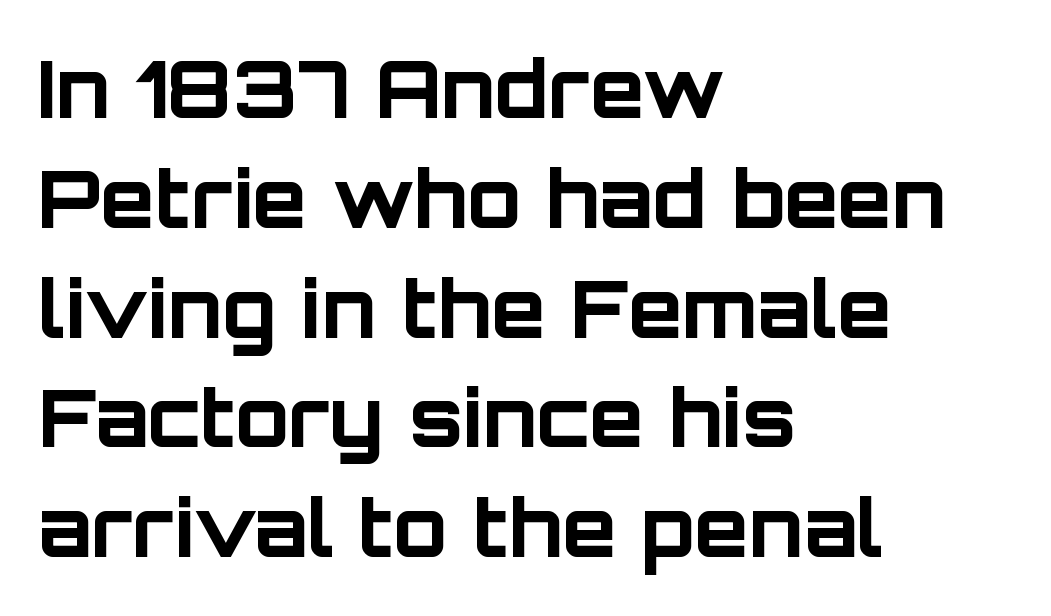
The image shows 79 px bold sans-serif type, upright; set left-aligned, normal line spacing (1.39x), normal letter spacing, not underlined; low stroke contrast and a large x-height.
